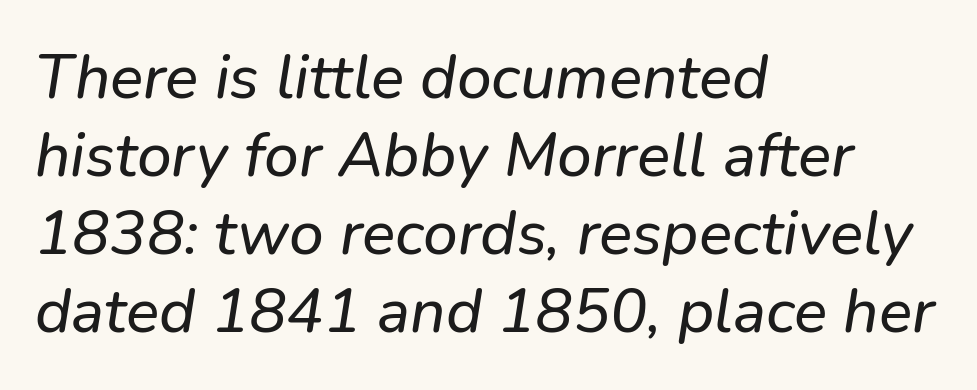
Check the space under the baseline: it is left empty. Italic: yes, the glyphs are oblique. Think of a printed novel: that variable character pitch is what you see here. The designer left line spacing at the default. Is the letter spacing exaggerated? No — it looks like the ordinary default. Notice how the passage keeps a crisp vertical edge on the left only.
